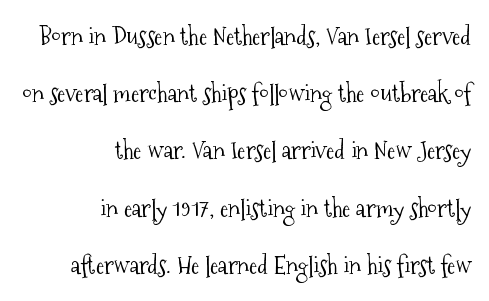
Q: Is the text bold? A: No.
Q: Is the text italic (slanted)? A: No, it is upright.
Q: Is the text underlined? A: No.
Q: How is the paragraph aligned? A: Right-aligned.
Q: Is the spacing between letters normal or unusually wide? A: Normal.
Q: Is the spacing between lines tight, normal or loose? A: Loose.
